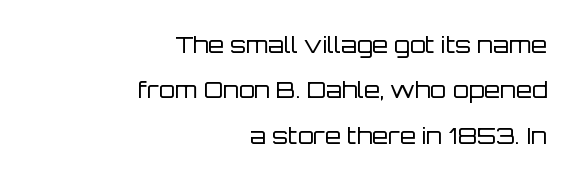
Q: Is the text bold? A: No.
Q: Is the text italic (slanted)? A: No, it is upright.
Q: Is the text underlined? A: No.
Q: How is the paragraph aligned? A: Right-aligned.
Q: Is the spacing between letters normal or unusually wide? A: Normal.
Q: Is the spacing between lines tight, normal or loose? A: Loose.
